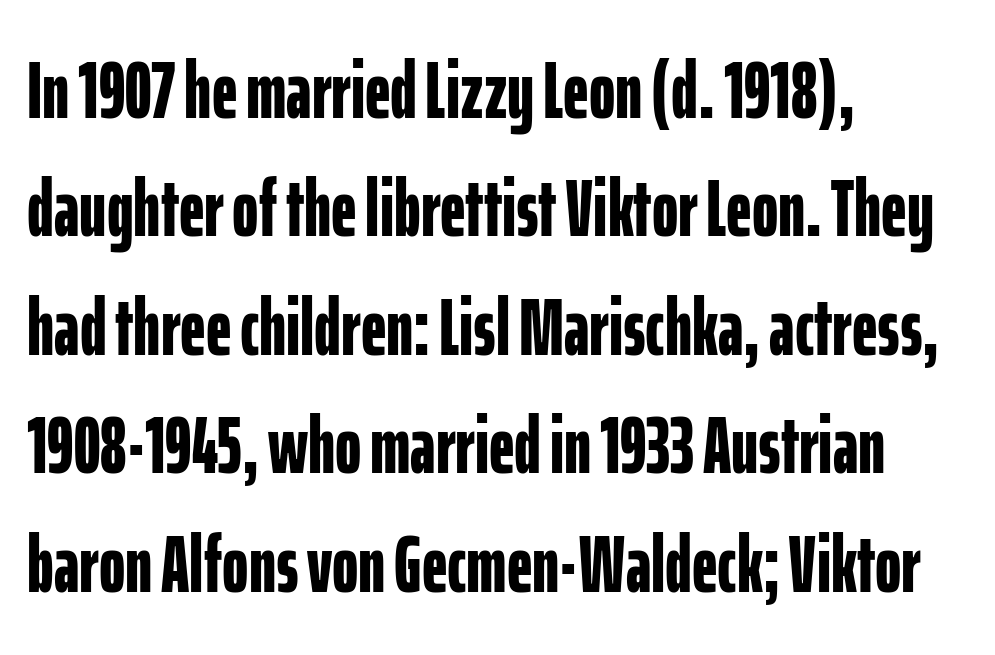
The image shows 80 px bold, condensed sans-serif type, upright; set left-aligned, normal line spacing (1.48x), normal letter spacing, not underlined; low stroke contrast and a medium x-height.
